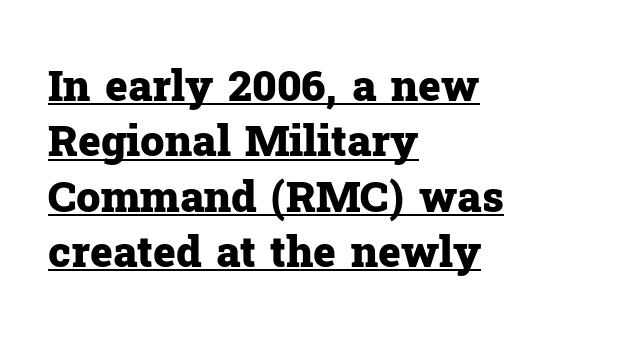
Q: Is the text bold? A: Yes.
Q: Is the text italic (slanted)? A: No, it is upright.
Q: Is the typeface a serif or a sans-serif typeface? A: Serif.
Q: Is the text underlined? A: Yes.
Q: How is the paragraph aligned? A: Left-aligned.
Q: Is the spacing between letters normal or unusually wide? A: Normal.
Q: Is the spacing between lines tight, normal or loose? A: Normal.
Q: Width (condensed, normal, or wide)? A: Normal.
Q: Stroke contrast? A: Low.
Q: x-height? A: Medium.
Q: Monospaced? A: No.
